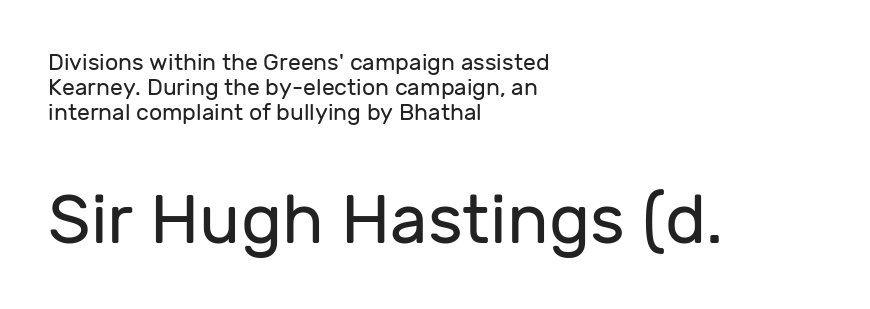
The image shows 69 px regular-weight sans-serif type, upright; set left-aligned, tight line spacing (1.08x), normal letter spacing, not underlined; the second (bottom) block is 3.0x larger; low stroke contrast and a medium x-height.
